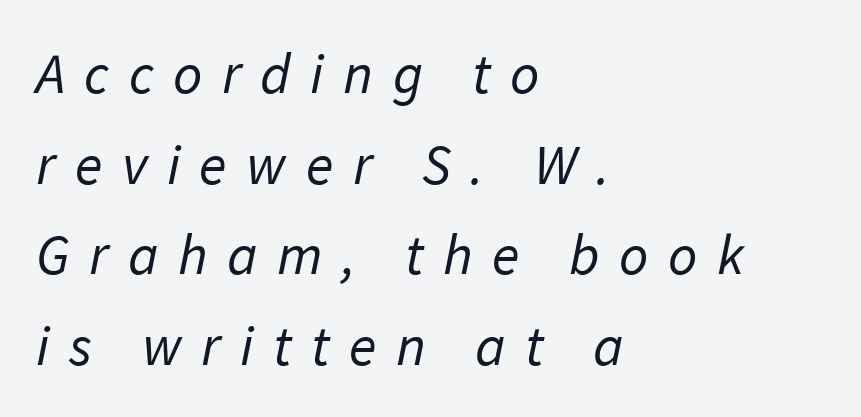
Unbolded letterforms with no extra heft. A clean baseline with only descenders dipping below it. Does the type have serifs? No, each stem ends abruptly. The rendering anchors every line to the left-hand side. Each new line begins a customary step beneath the previous one. The passage shown is typed in a proportional face where columns would drift.
